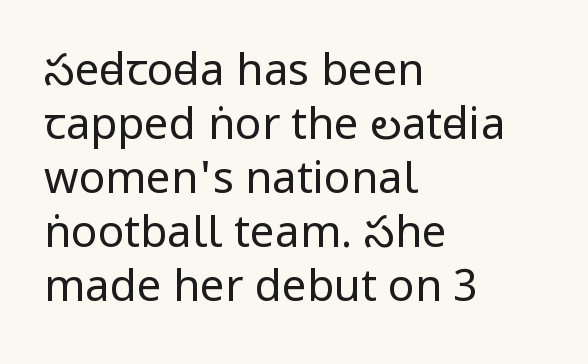
The image shows 44 px regular-weight, condensed sans-serif type, upright; set left-aligned, line spacing 1.23x, normal letter spacing, not underlined; low stroke contrast and a large x-height.
